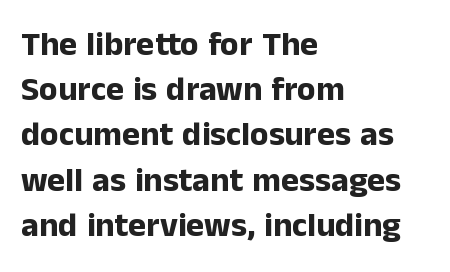
Q: Is the text bold? A: Yes.
Q: Is the text italic (slanted)? A: No, it is upright.
Q: Is the typeface a serif or a sans-serif typeface? A: Sans-serif.
Q: Is the text underlined? A: No.
Q: How is the paragraph aligned? A: Left-aligned.
Q: Is the spacing between letters normal or unusually wide? A: Normal.
Q: Is the spacing between lines tight, normal or loose? A: Normal.
Q: Width (condensed, normal, or wide)? A: Normal.
Q: Stroke contrast? A: Low.
Q: x-height? A: Medium.
Q: Monospaced? A: No.
